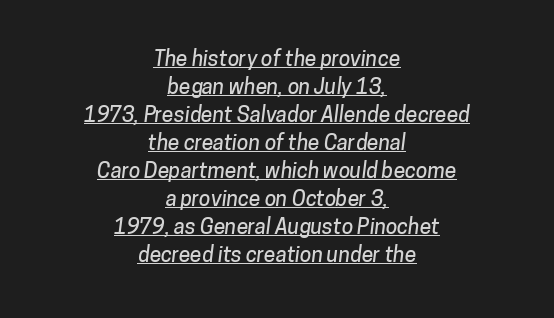
Q: Is the text underlined? A: Yes.
Q: How is the paragraph aligned? A: Centered.
Q: Is the spacing between letters normal or unusually wide? A: Normal.
Q: Is the spacing between lines tight, normal or loose? A: Normal.
